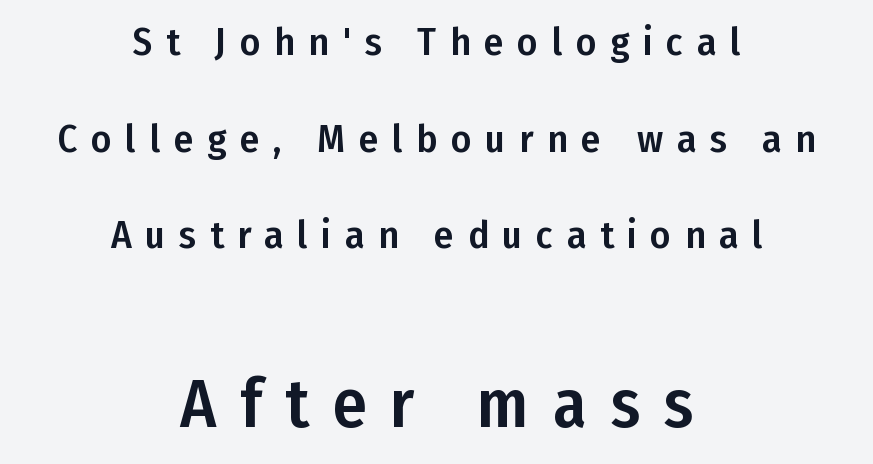
The image shows 68 px condensed sans-serif type, upright; set centered, loose line spacing (2.48x), unusually wide letter spacing (+0.35 em), not underlined; the second (bottom) block is 1.74x larger; low stroke contrast and a medium x-height.
